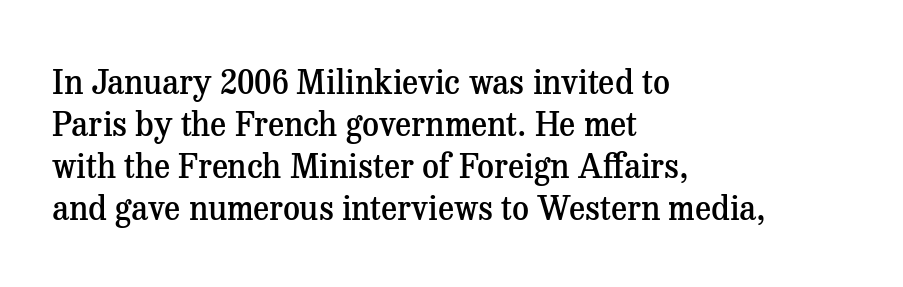
Q: Is the text bold? A: Semi-bold.
Q: Is the text italic (slanted)? A: No, it is upright.
Q: Is the typeface a serif or a sans-serif typeface? A: Serif.
Q: Is the text underlined? A: No.
Q: How is the paragraph aligned? A: Left-aligned.
Q: Is the spacing between letters normal or unusually wide? A: Normal.
Q: Is the spacing between lines tight, normal or loose? A: Normal.
Q: Width (condensed, normal, or wide)? A: Normal.
Q: Stroke contrast? A: Medium.
Q: x-height? A: Medium.
Q: Monospaced? A: No.
